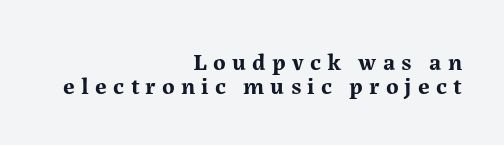
The lines in this sample share a right terminus and differ only in where they begin. Vertical strokes here are truly vertical. Honestly, the letter spacing is so wide it's the main thing you notice. Its strokes are broad and dark, the hallmark of bold type. The passage shown is not underscored anywhere.
